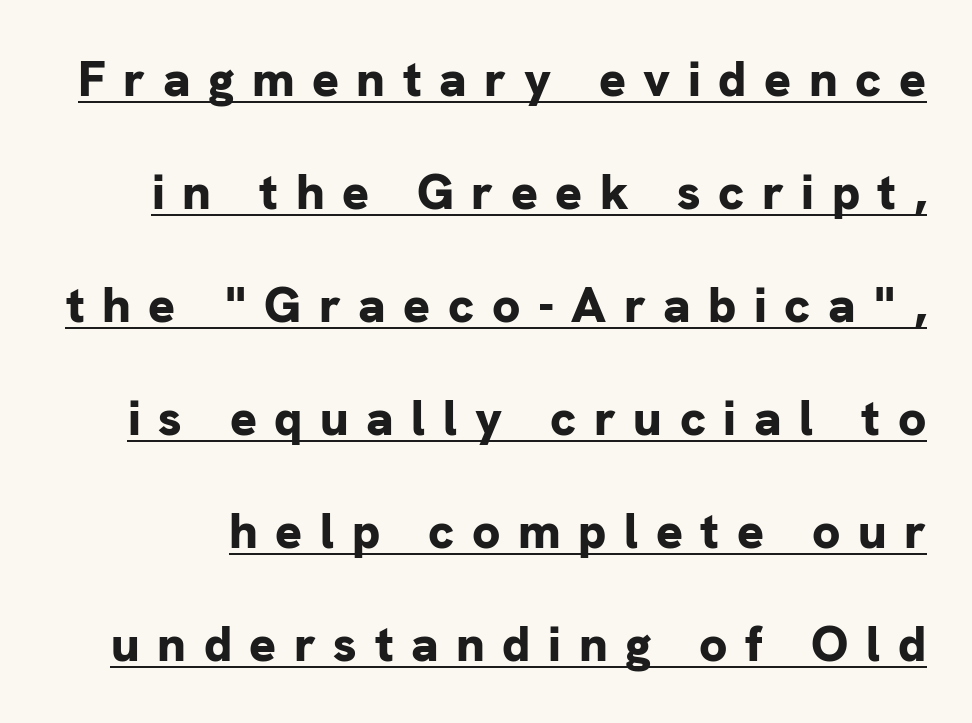
The image shows 50 px bold sans-serif type, upright; set loose line spacing (2.26x), unusually wide letter spacing (+0.35 em), underlined; low stroke contrast and a medium x-height.
